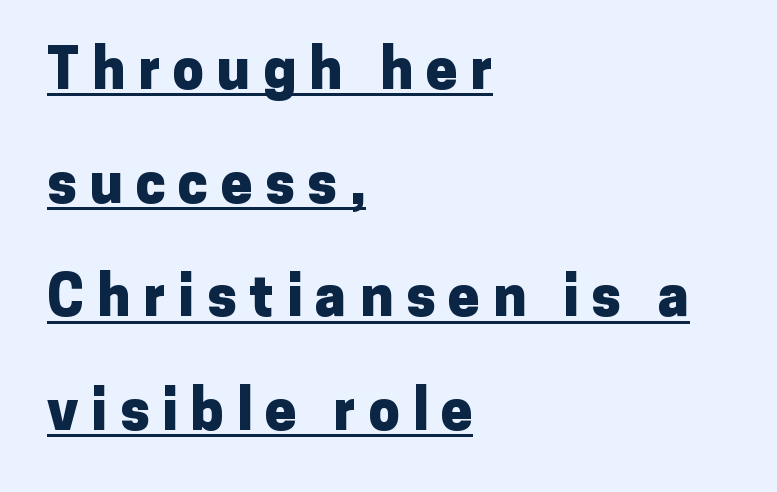
Characters remain perfectly vertical along every line. Quick note: interline space is abundant. Between one letter and the next there's a generous, obvious gap. Proportional: the letters do not fall into vertical columns. The strokes are fattened all the way to bold. The characters display no serif detailing; their extremities are plain.
